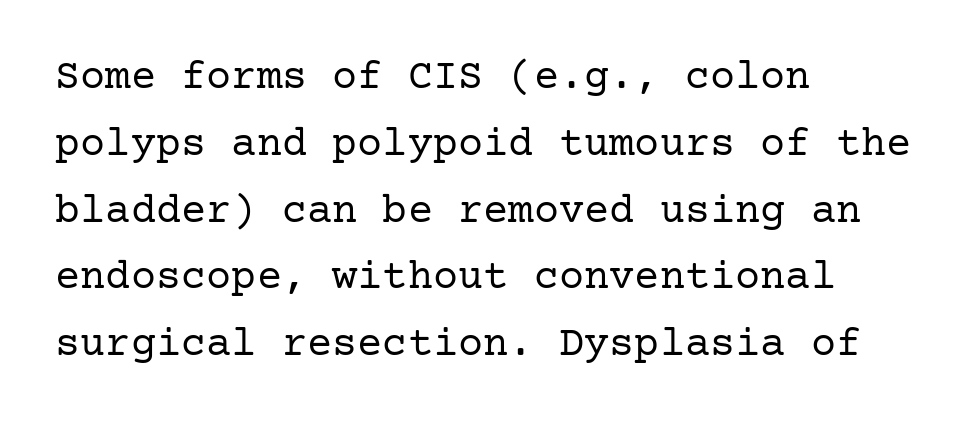
{"serif": "yes", "italic": "no", "bold": "no", "weight": "regular", "width": "normal", "stroke_contrast": "low", "x_height": "medium", "underline": "no", "align": "left", "line_spacing": "normal", "line_spacing_ratio": 1.59, "letter_spacing": "normal", "letter_spacing_em": 0.0, "glyph_px": 42}
